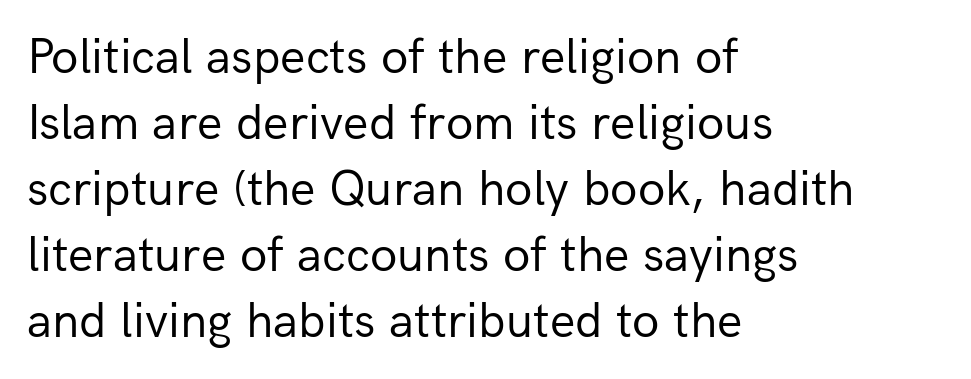
The image shows 50 px regular-weight sans-serif type, upright; set left-aligned, normal line spacing (1.32x), normal letter spacing, not underlined; low stroke contrast and a medium x-height.
